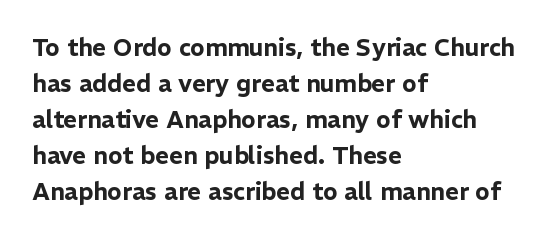
Q: Is the text italic (slanted)? A: No, it is upright.
Q: Is the text underlined? A: No.
Q: How is the paragraph aligned? A: Left-aligned.
Q: Is the spacing between letters normal or unusually wide? A: Normal.
Q: Is the spacing between lines tight, normal or loose? A: Normal.
